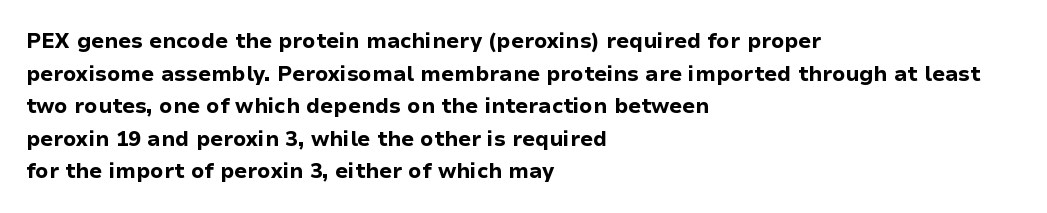
{"italic": "no", "bold": "yes", "underline": "no", "align": "left", "line_spacing": "normal", "line_spacing_ratio": 1.55, "letter_spacing": "normal", "letter_spacing_em": 0.0, "glyph_px": 21}
